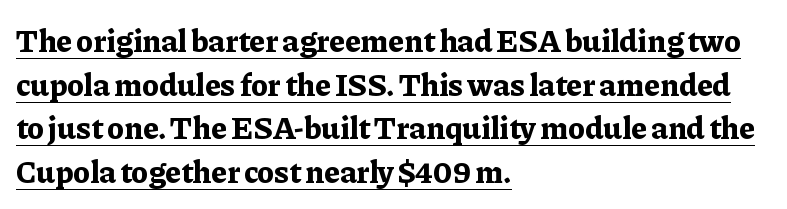
The characters look thick and weighty, a clear bold. The line texture is even and compact thanks to regular tracking. When letters stand straight like this, we call the style roman or upright. Do the characters align in a grid? No, the font is proportional. Baseline-to-baseline distance is the conventional proportion of letter height.
